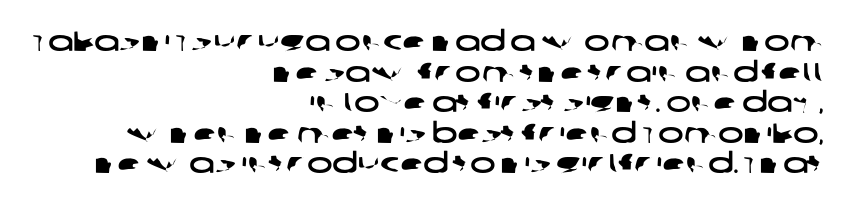
The image shows 27 px text type; set right-aligned, tight line spacing (1.13x), normal letter spacing, not underlined.
